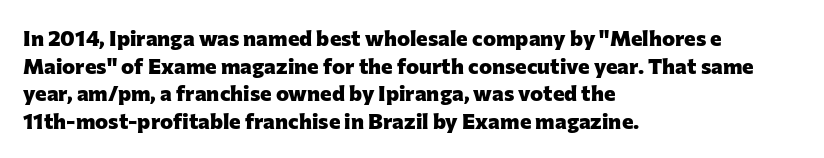
{"italic": "no", "bold": "yes", "underline": "no", "align": "left", "line_spacing": "normal", "line_spacing_ratio": 1.26, "letter_spacing": "normal", "letter_spacing_em": 0.0, "glyph_px": 22}
